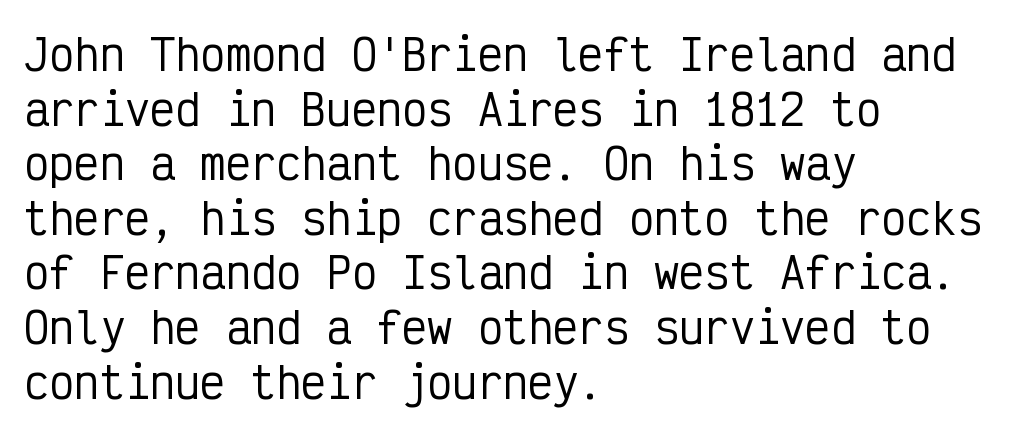
The image shows 42 px condensed sans-serif type, upright, monospaced; set left-aligned, normal line spacing (1.3x), normal letter spacing, not underlined; low stroke contrast and a medium x-height.
